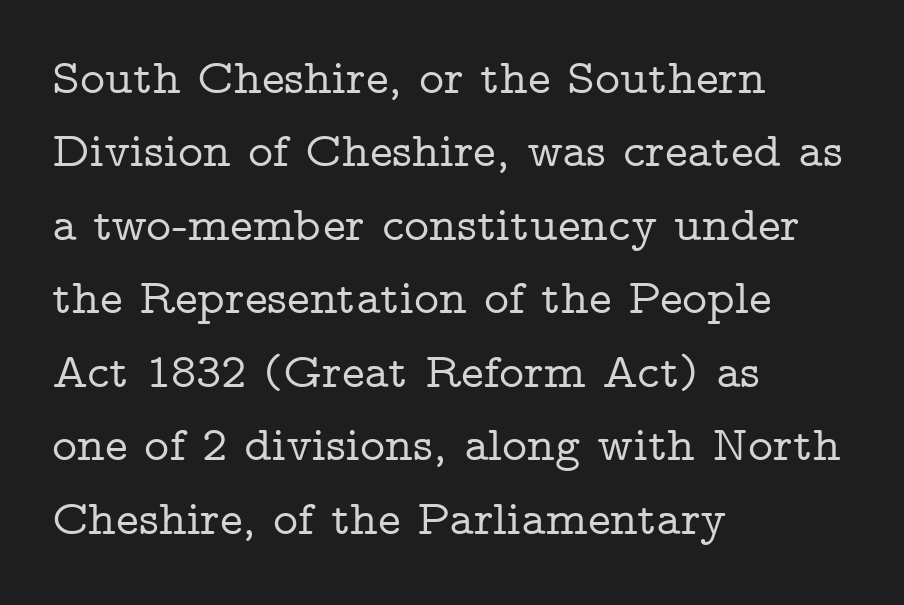
Observe the ordinary spacing: letters are neighbours, not strangers. A typesetter would call this proportional, since set widths differ per character. Is the block centered? No — it sits flush against the left margin. Characters remain perfectly vertical along every line.
